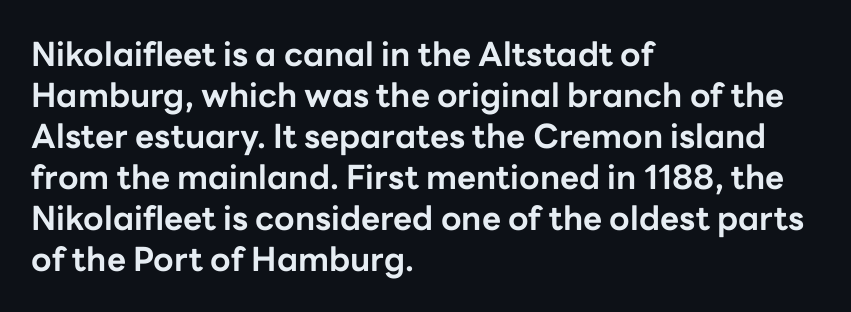
The passage shown is not underscored anywhere. Emphasis by weight is at full strength: bold. Glyph-to-glyph distance matches everyday printed text. Here the designer chose a conventional face with non-uniform glyph widths. This is the regular roman posture of the typeface.
